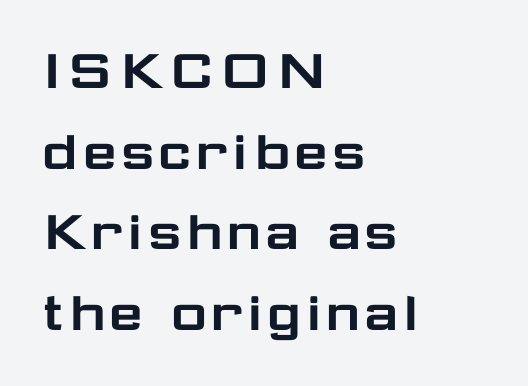
{"serif": "no", "italic": "no", "width": "wide", "stroke_contrast": "low", "x_height": "medium", "monospaced": "no", "underline": "no", "align": "left", "line_spacing": "normal", "line_spacing_ratio": 1.28, "letter_spacing": "normal", "letter_spacing_em": 0.0, "glyph_px": 63}
